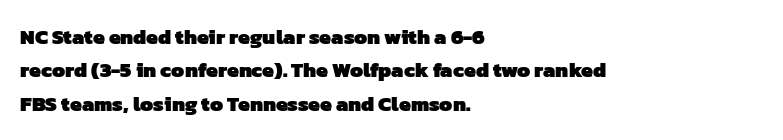
Q: Is the text bold? A: Yes.
Q: Is the text underlined? A: No.
Q: How is the paragraph aligned? A: Left-aligned.
Q: Is the spacing between letters normal or unusually wide? A: Normal.
Q: Is the spacing between lines tight, normal or loose? A: Normal.
